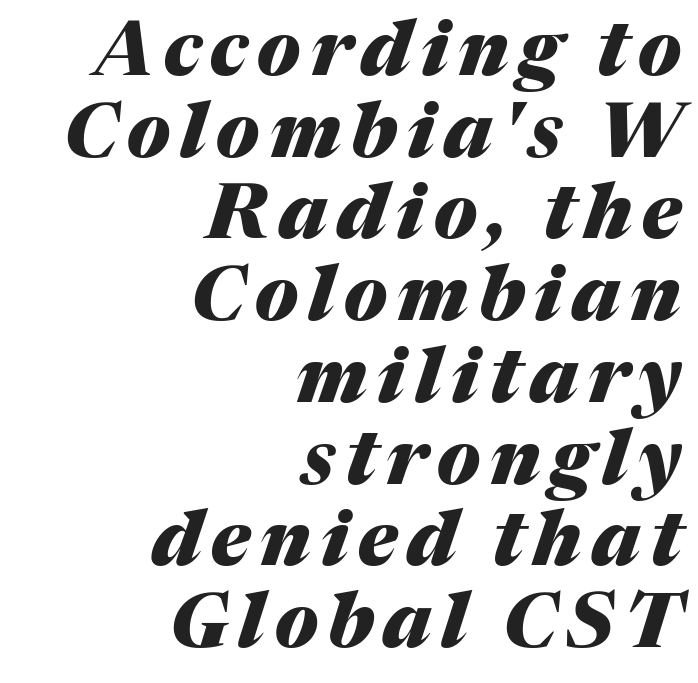
Q: Is the text bold? A: Yes.
Q: Is the text italic (slanted)? A: Yes, it leans right by about 17 degrees.
Q: Is the text underlined? A: No.
Q: How is the paragraph aligned? A: Right-aligned.
Q: Is the spacing between lines tight, normal or loose? A: Tight.
Q: Width (condensed, normal, or wide)? A: Normal.
Q: Stroke contrast? A: Medium.
Q: x-height? A: Medium.
Q: Monospaced? A: No.
